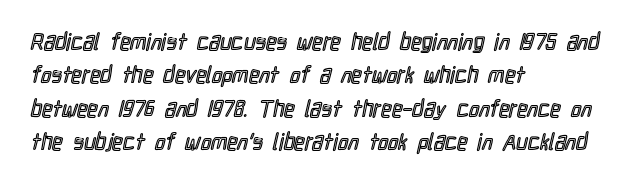
The rendering uses a moderate line-height, typical for paragraphs. The gaps between neighbouring characters are ordinary and unremarkable. Has an underline been added? It has not. Line starts are locked; line ends wander.
